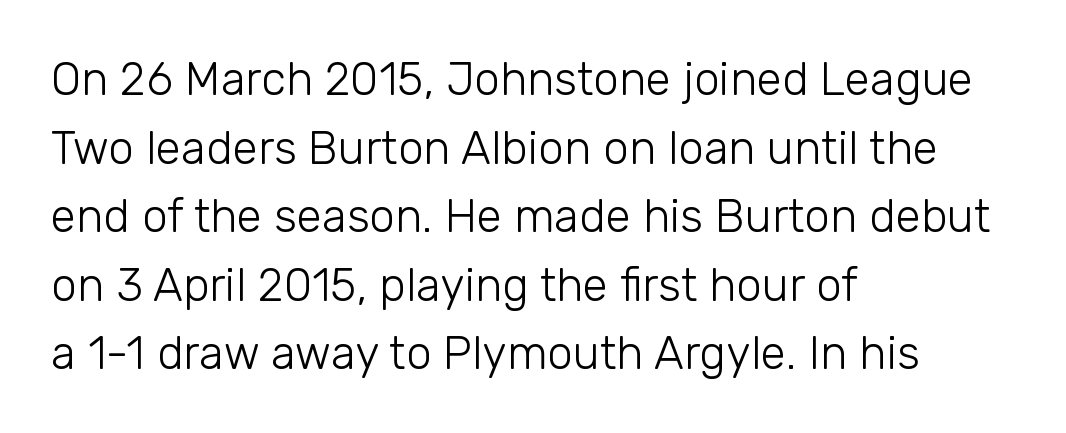
{"serif": "no", "italic": "no", "bold": "no", "weight": "light", "width": "normal", "stroke_contrast": "low", "x_height": "medium", "monospaced": "no", "underline": "no", "align": "left", "line_spacing": "normal", "line_spacing_ratio": 1.49, "letter_spacing": "normal", "letter_spacing_em": 0.0, "glyph_px": 46}
